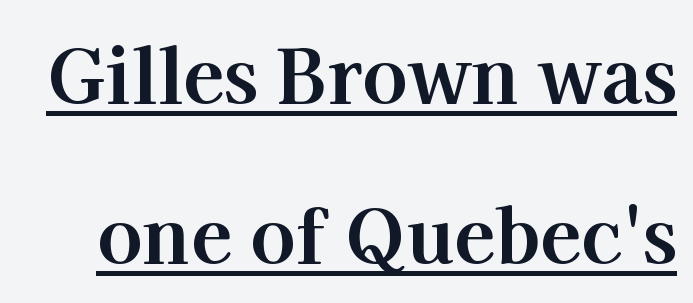
Weight check: bold — yes, fully. Yep, those are serifs on the letters. Does the lettering tilt? It doesn't — this is upright. Does extra space separate the letters? No, they use regular spacing. The typesetter has applied underlining to the passage shown. The rendering uses natural spacing where letterforms have individual widths.
